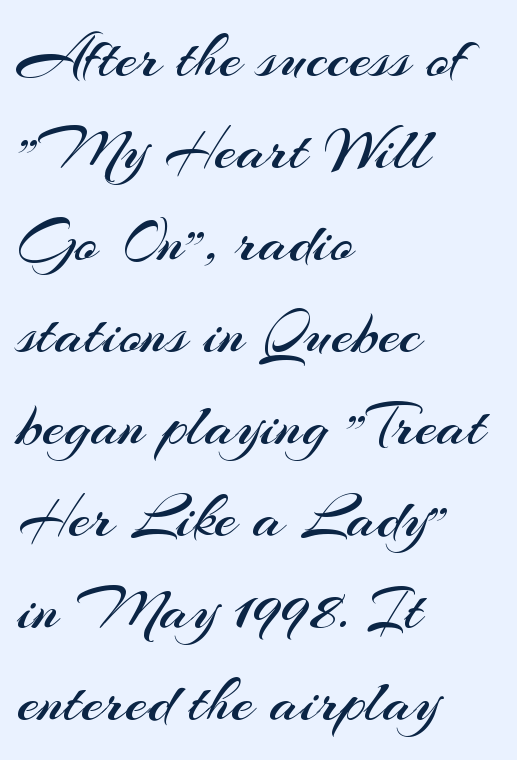
{"serif": "no", "bold": "no", "weight": "regular", "width": "normal", "stroke_contrast": "medium", "x_height": "small", "monospaced": "no", "underline": "no", "align": "left", "line_spacing": "normal", "line_spacing_ratio": 1.46, "letter_spacing": "normal", "letter_spacing_em": 0.0, "glyph_px": 63}
